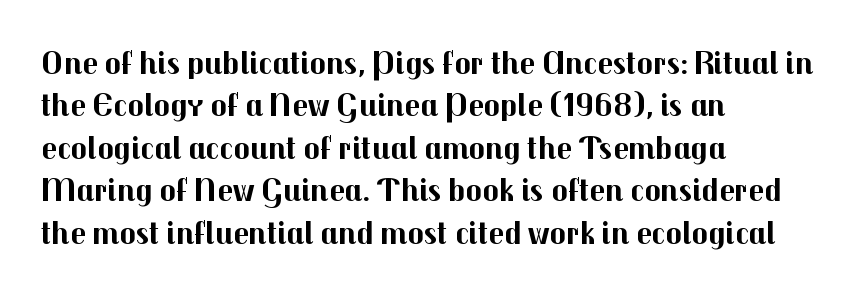
{"serif": "no", "italic": "no", "bold": "yes", "weight": "bold", "width": "normal", "stroke_contrast": "medium", "x_height": "medium", "monospaced": "no", "underline": "no", "align": "left", "line_spacing": "normal", "line_spacing_ratio": 1.25, "letter_spacing": "normal", "letter_spacing_em": 0.0, "glyph_px": 34}
